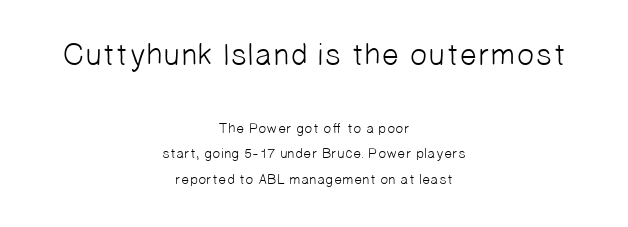
{"serif": "no", "bold": "no", "weight": "light", "width": "normal", "stroke_contrast": "low", "x_height": "medium", "monospaced": "no", "underline": "no", "align": "center", "line_spacing_ratio": 1.83, "letter_spacing": "normal", "letter_spacing_em": 0.0, "larger_block": "first", "size_ratio": 2.21, "glyph_px": 31}
